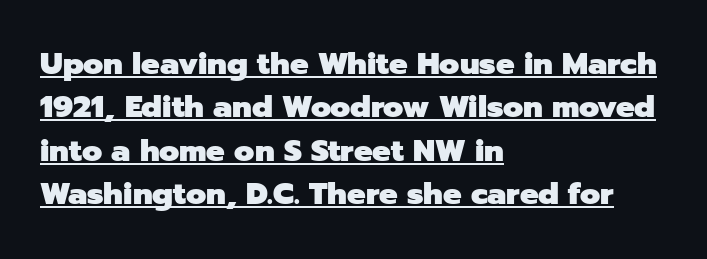
{"serif": "no", "italic": "no", "bold": "yes", "weight": "heavy", "width": "normal", "stroke_contrast": "low", "x_height": "medium", "monospaced": "no", "underline": "yes", "align": "left", "line_spacing": "normal", "line_spacing_ratio": 1.4, "letter_spacing": "normal", "letter_spacing_em": 0.0, "glyph_px": 31}
